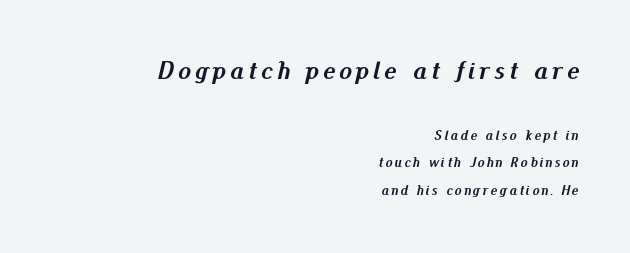
Q: Is the text bold? A: Yes.
Q: Is the text italic (slanted)? A: Yes, it leans right by about 13 degrees.
Q: Is the text underlined? A: No.
Q: How is the paragraph aligned? A: Right-aligned.
Q: Is the spacing between lines tight, normal or loose? A: Loose.
Q: Which block of text is set in a larger size, the first (top) or the second (bottom)? A: The first (top) one.
